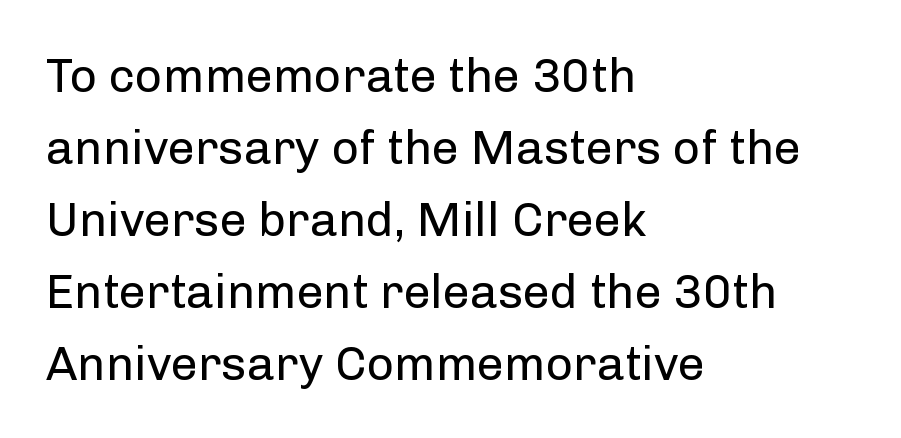
Q: Is the text bold? A: No.
Q: Is the text italic (slanted)? A: No, it is upright.
Q: Is the typeface a serif or a sans-serif typeface? A: Sans-serif.
Q: Is the text underlined? A: No.
Q: How is the paragraph aligned? A: Left-aligned.
Q: Is the spacing between letters normal or unusually wide? A: Normal.
Q: Is the spacing between lines tight, normal or loose? A: Normal.
Q: Width (condensed, normal, or wide)? A: Normal.
Q: Stroke contrast? A: Low.
Q: x-height? A: Medium.
Q: Monospaced? A: No.
